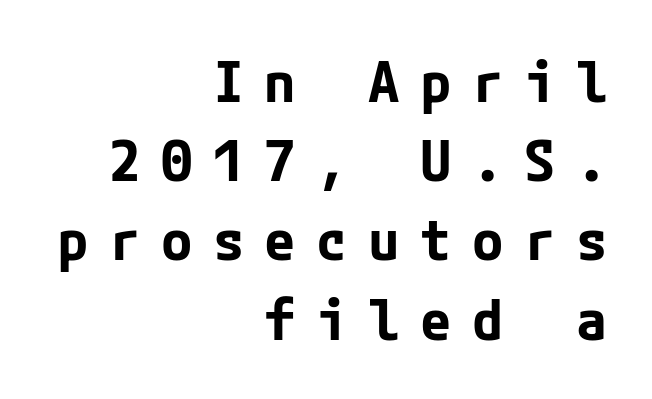
The zone under the glyphs is completely vacant. The passage is arranged like a letterhead date or caption credit — flush right. Set as a true bold cut, around the 700 mark. Summary of vertical rhythm: regular, with standard interline spacing. This sample uses a sans-serif face.
